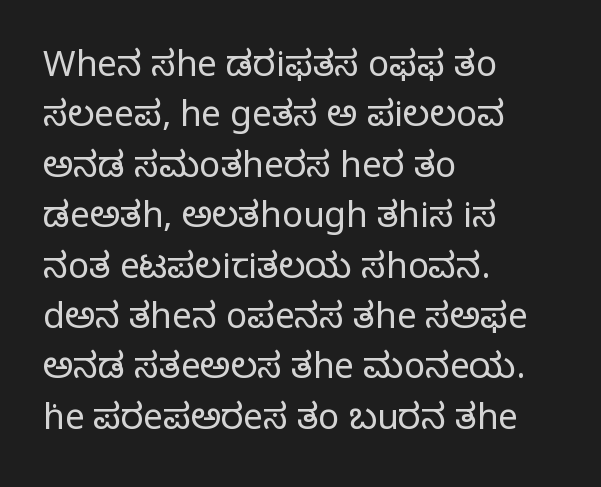
Short note: letters normally spaced. The rendering uses natural spacing where letterforms have individual widths. No extra ink here — the face is not bold. The typeface chosen for these lines features serifs.
